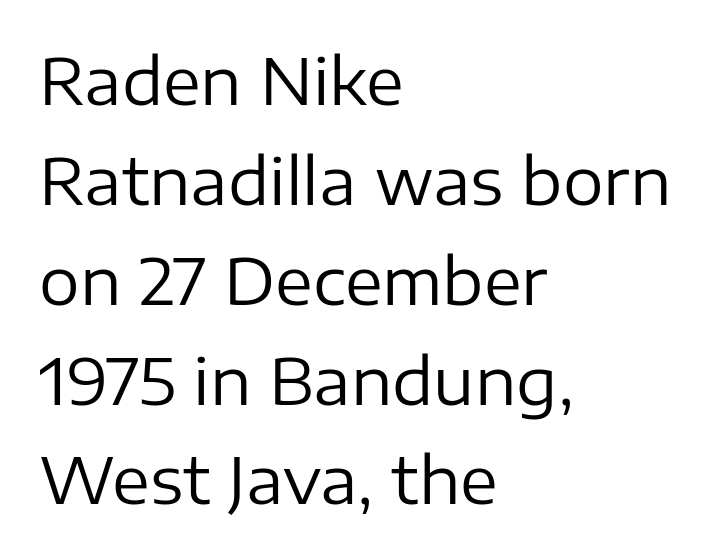
Q: Is the text bold? A: No.
Q: Is the text italic (slanted)? A: No, it is upright.
Q: Is the typeface a serif or a sans-serif typeface? A: Sans-serif.
Q: Is the text underlined? A: No.
Q: How is the paragraph aligned? A: Left-aligned.
Q: Is the spacing between letters normal or unusually wide? A: Normal.
Q: Is the spacing between lines tight, normal or loose? A: Normal.
Q: Width (condensed, normal, or wide)? A: Normal.
Q: Stroke contrast? A: Low.
Q: x-height? A: Medium.
Q: Monospaced? A: No.
